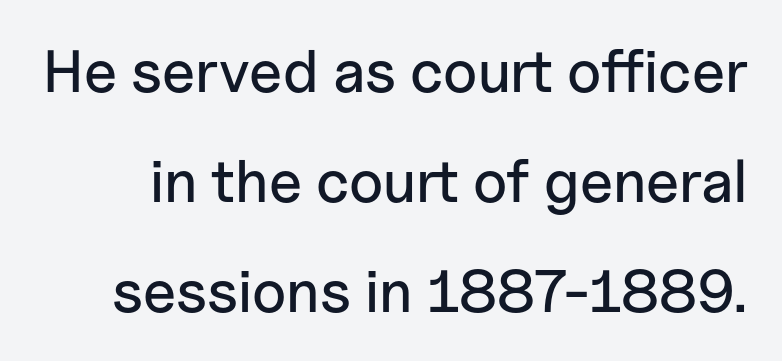
The image shows 60 px sans-serif type, upright; set line spacing 1.83x, normal letter spacing, not underlined; low stroke contrast and a medium x-height.
